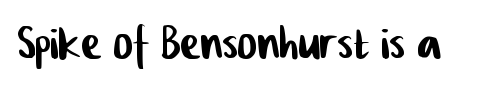
Q: Is the typeface a serif or a sans-serif typeface? A: Sans-serif.
Q: Is the text underlined? A: No.
Q: Is the spacing between letters normal or unusually wide? A: Normal.
Q: Width (condensed, normal, or wide)? A: Condensed.
Q: Stroke contrast? A: Low.
Q: x-height? A: Medium.
Q: Monospaced? A: No.
